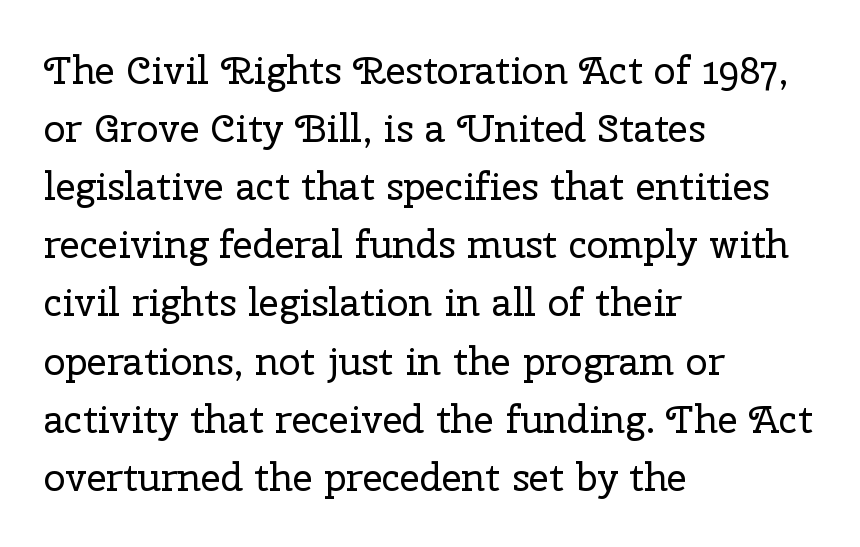
The image shows 39 px regular-weight serif type, upright; set left-aligned, normal line spacing (1.49x), normal letter spacing, not underlined; low stroke contrast and a medium x-height.
